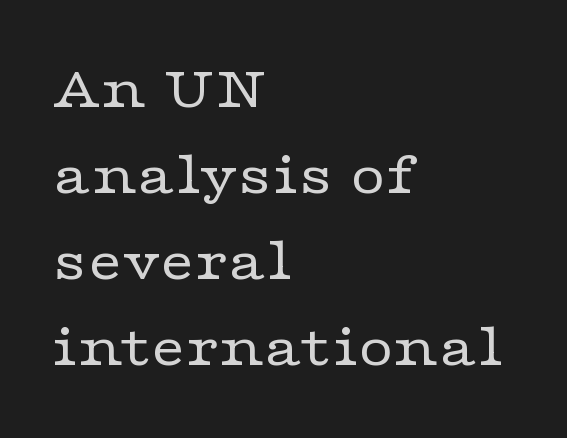
This rendering leaves character spacing at its baseline value. The passage shown is typeset with a serif family. Letters have the restrained weight of plain body copy at most. Lines of text with bare space underneath. Compared with a centered layout, this one pins lines to the left instead. The rendering uses a moderate line-height, typical for paragraphs.
